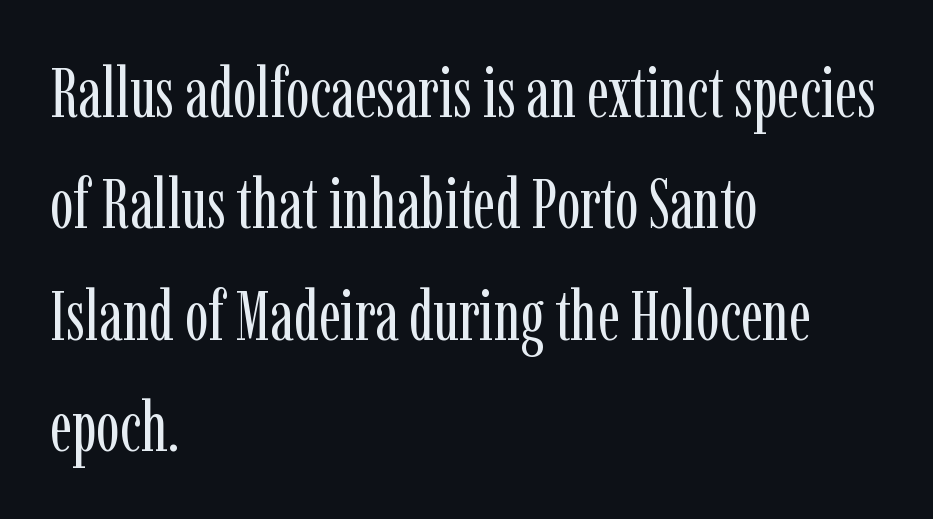
The image shows 70 px regular-weight, condensed serif type, upright; set left-aligned, normal line spacing (1.59x), normal letter spacing, not underlined; low stroke contrast and a medium x-height.
